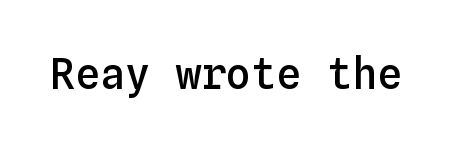
Q: Is the text bold? A: Semi-bold.
Q: Is the text italic (slanted)? A: No, it is upright.
Q: Is the text underlined? A: No.
Q: Is the spacing between letters normal or unusually wide? A: Normal.
Q: Width (condensed, normal, or wide)? A: Normal.
Q: Stroke contrast? A: Low.
Q: x-height? A: Medium.
Q: Monospaced? A: Yes.
